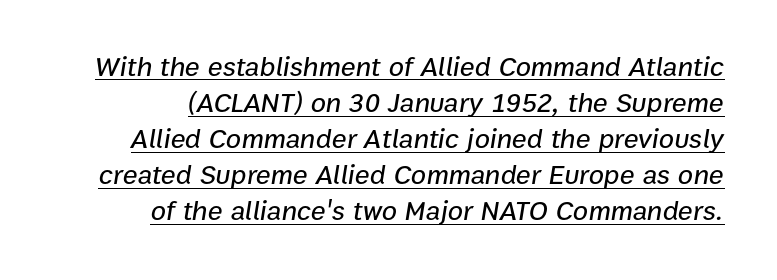
Inter-character spacing is left at the font's built-in metrics. Observe the lean: these are italic letterforms. The leading is moderate, giving the passage an even texture. Spacing verdict: proportional, widths tailored to each character.
